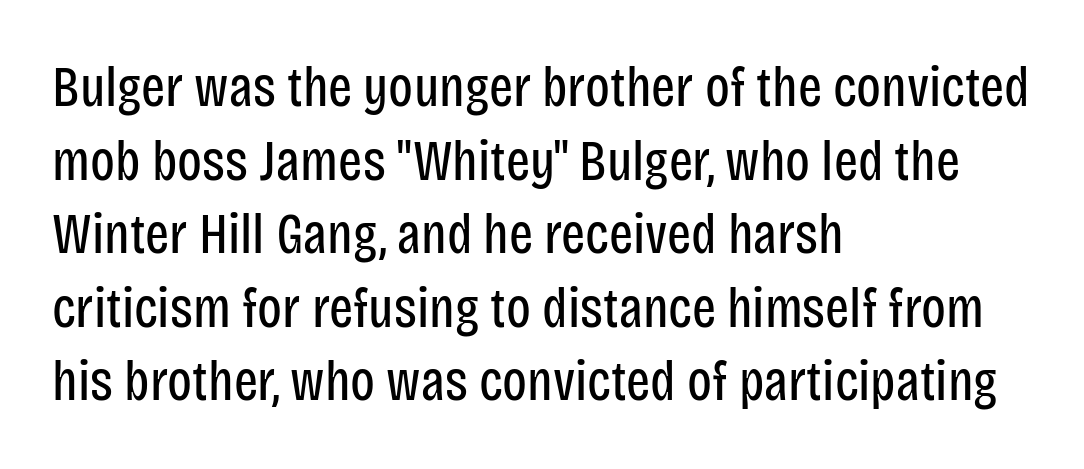
The lines are quadded left. The font is comparable to plain body text, perhaps lighter. Rows of type keep a routine distance in the vertical direction. The line texture is even and compact thanks to regular tracking.
